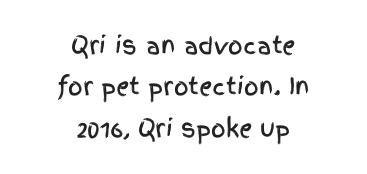
Q: Is the text italic (slanted)? A: No, it is upright.
Q: Is the text underlined? A: No.
Q: How is the paragraph aligned? A: Centered.
Q: Is the spacing between letters normal or unusually wide? A: Normal.
